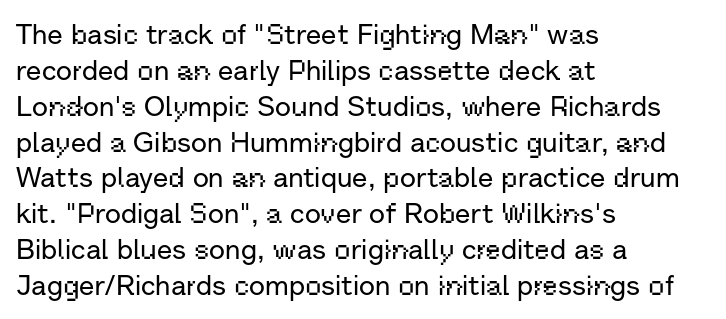
The image shows 28 px sans-serif type, upright; set left-aligned, normal line spacing (1.28x), normal letter spacing, not underlined; low stroke contrast and a medium x-height.
